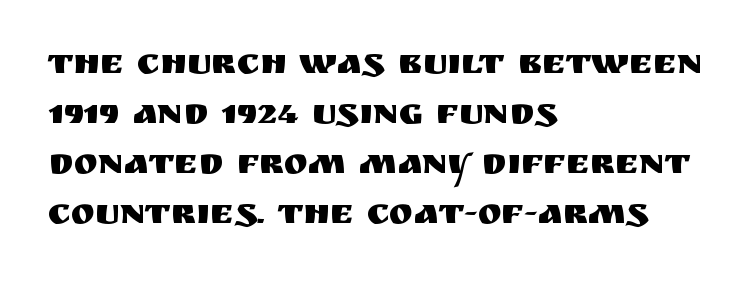
The image shows 36 px sans-serif type, upright; set left-aligned, normal line spacing (1.39x), normal letter spacing, not underlined; medium stroke contrast and a large x-height.
